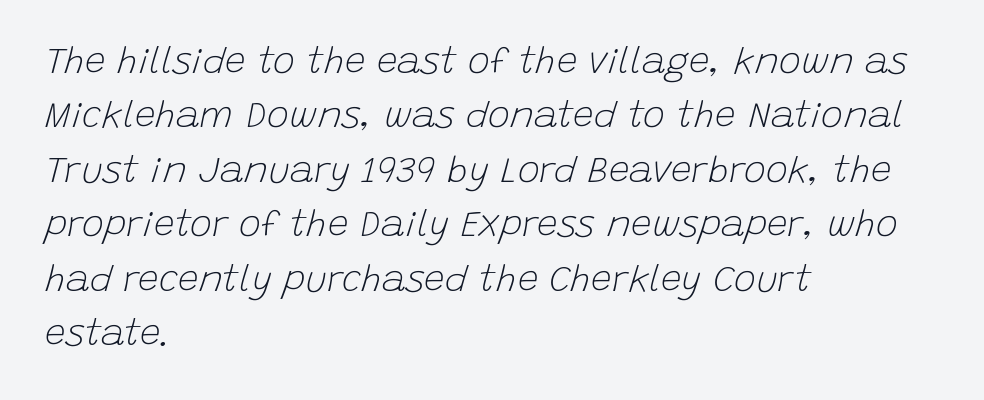
You could not count columns in this text — the font is proportionally spaced. This sample keeps an unexceptional amount of space between lines. Compared with a centered layout, this one pins lines to the left instead. A typesetter would mark this as italic. Words appear dense and cohesive because spacing is normal. The space directly below the letters is spotless.
